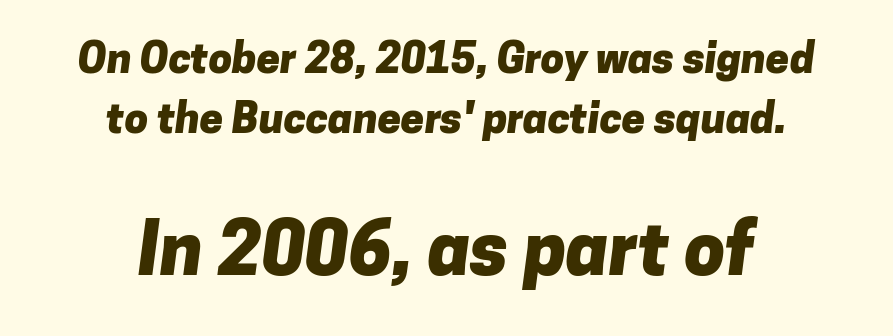
Q: Is the text bold? A: Yes.
Q: Is the typeface a serif or a sans-serif typeface? A: Sans-serif.
Q: Is the text underlined? A: No.
Q: How is the paragraph aligned? A: Centered.
Q: Is the spacing between letters normal or unusually wide? A: Normal.
Q: Is the spacing between lines tight, normal or loose? A: Normal.
Q: Which block of text is set in a larger size, the first (top) or the second (bottom)? A: The second (bottom) one.
Q: Width (condensed, normal, or wide)? A: Normal.
Q: Stroke contrast? A: Low.
Q: x-height? A: Medium.
Q: Monospaced? A: No.
